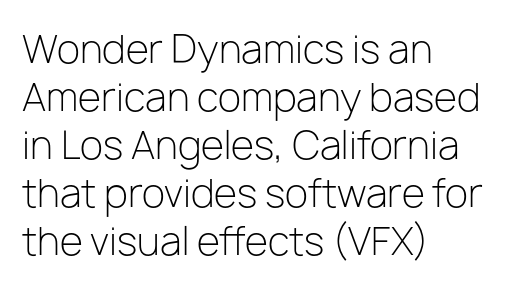
Q: Is the text bold? A: No.
Q: Is the text italic (slanted)? A: No, it is upright.
Q: Is the typeface a serif or a sans-serif typeface? A: Sans-serif.
Q: Is the text underlined? A: No.
Q: How is the paragraph aligned? A: Left-aligned.
Q: Is the spacing between letters normal or unusually wide? A: Normal.
Q: Is the spacing between lines tight, normal or loose? A: Normal.
Q: Width (condensed, normal, or wide)? A: Normal.
Q: Stroke contrast? A: Low.
Q: x-height? A: Medium.
Q: Monospaced? A: No.
